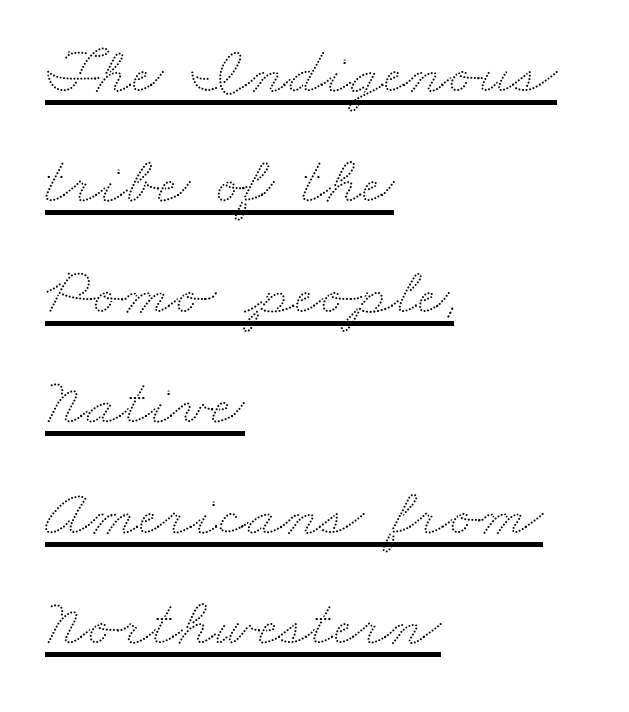
A normal amount of white space separates one row of letters from the next. Line beginnings align vertically; line endings do not. Tracking here is standard; glyphs follow each other at the usual distance. A typesetter would call this proportional, since set widths differ per character. Honestly, the underline is the first thing you notice here.
